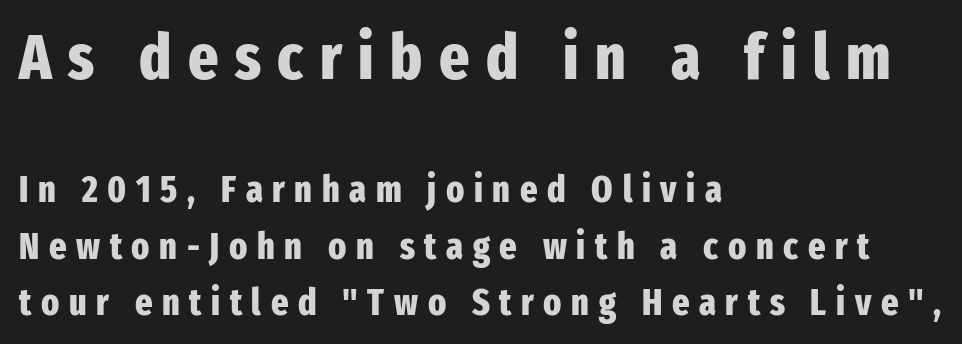
Plenty of ink on the page — the face is bold. The rendering inserts visible extra space after every character. One glance says typical: line gaps are just what's usual. The axis of the letterforms is exactly vertical. Large over small — that's the arrangement of the two blocks here.
